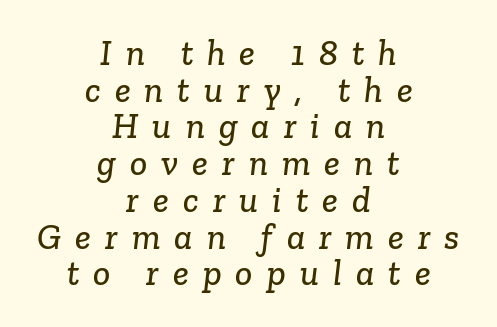
Q: Is the typeface a serif or a sans-serif typeface? A: Serif.
Q: Is the text underlined? A: No.
Q: How is the paragraph aligned? A: Centered.
Q: Is the spacing between letters normal or unusually wide? A: Unusually wide.
Q: Is the spacing between lines tight, normal or loose? A: Tight.
Q: Width (condensed, normal, or wide)? A: Normal.
Q: Stroke contrast? A: Low.
Q: x-height? A: Medium.
Q: Monospaced? A: No.
